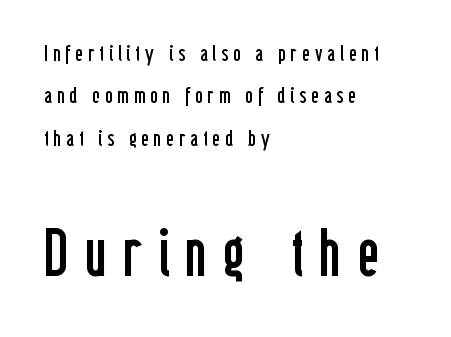
Does the lettering tilt? It doesn't — this is upright. The paragraph shown leans on its left margin. Nobody drew a line under any word here. Compared with a typical body face, this is equally light or lighter still.
